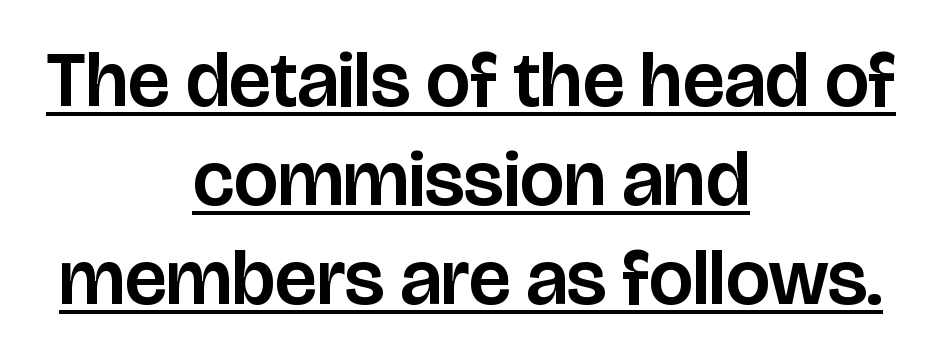
{"serif": "no", "italic": "no", "width": "normal", "stroke_contrast": "low", "x_height": "large", "monospaced": "no", "underline": "yes", "align": "center", "line_spacing": "normal", "line_spacing_ratio": 1.27, "letter_spacing": "normal", "letter_spacing_em": 0.0, "glyph_px": 78}
